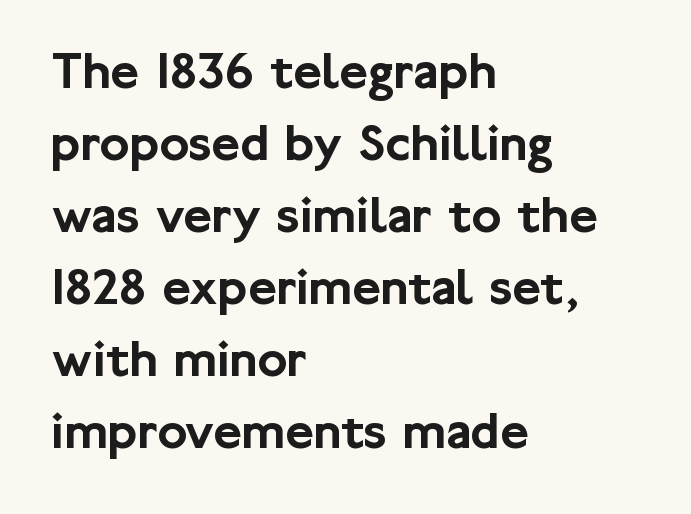
The image shows 55 px sans-serif type, upright; set left-aligned, normal line spacing (1.31x), normal letter spacing, not underlined; low stroke contrast and a medium x-height.
